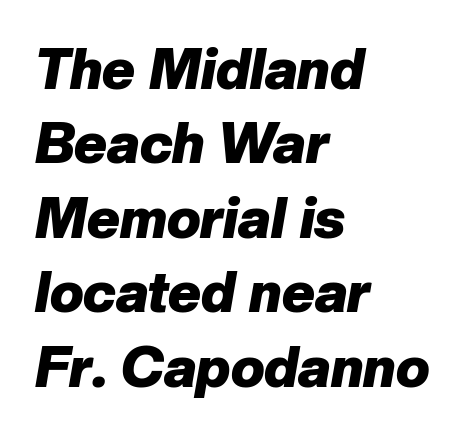
The image shows 56 px heavy type, italic (leaning right); set left-aligned, normal line spacing (1.33x), normal letter spacing, not underlined; low stroke contrast and a medium x-height.
